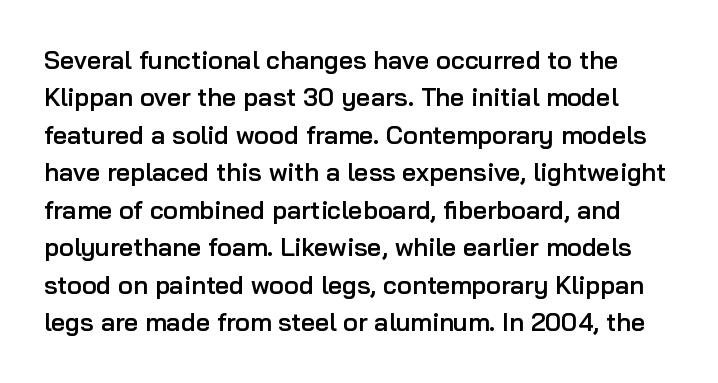
Q: Is the text bold? A: Semi-bold.
Q: Is the text italic (slanted)? A: No, it is upright.
Q: Is the text underlined? A: No.
Q: Is the spacing between letters normal or unusually wide? A: Normal.
Q: Is the spacing between lines tight, normal or loose? A: Normal.
